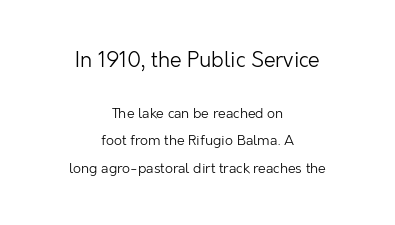
The image shows 21 px text type, upright; set centered, loose line spacing (1.96x), normal letter spacing, not underlined; the first (top) block is 1.5x larger.
